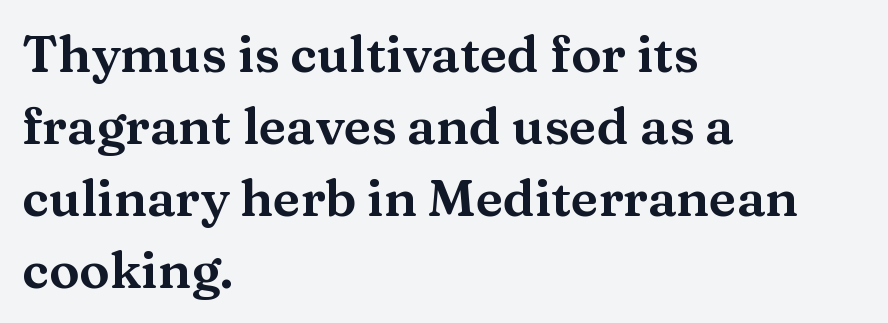
Q: Is the text italic (slanted)? A: No, it is upright.
Q: Is the typeface a serif or a sans-serif typeface? A: Serif.
Q: Is the text underlined? A: No.
Q: How is the paragraph aligned? A: Left-aligned.
Q: Is the spacing between letters normal or unusually wide? A: Normal.
Q: Is the spacing between lines tight, normal or loose? A: Normal.
Q: Width (condensed, normal, or wide)? A: Wide.
Q: Stroke contrast? A: Medium.
Q: x-height? A: Medium.
Q: Monospaced? A: No.
